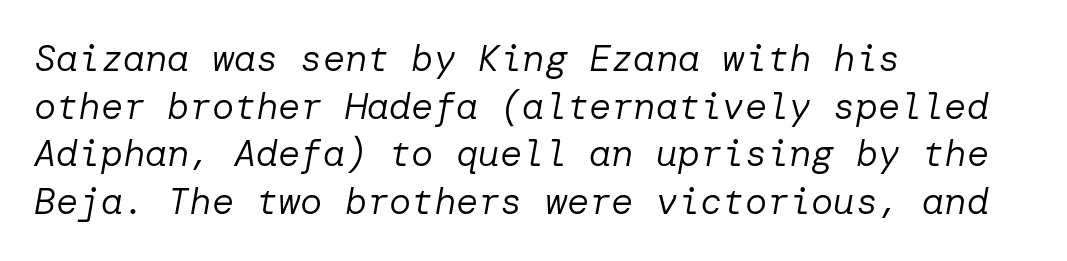
Q: Is the text bold? A: No.
Q: Is the text italic (slanted)? A: Yes, it leans right by about 10 degrees.
Q: Is the text underlined? A: No.
Q: How is the paragraph aligned? A: Left-aligned.
Q: Is the spacing between letters normal or unusually wide? A: Normal.
Q: Is the spacing between lines tight, normal or loose? A: Normal.
Q: Width (condensed, normal, or wide)? A: Normal.
Q: Stroke contrast? A: Low.
Q: x-height? A: Medium.
